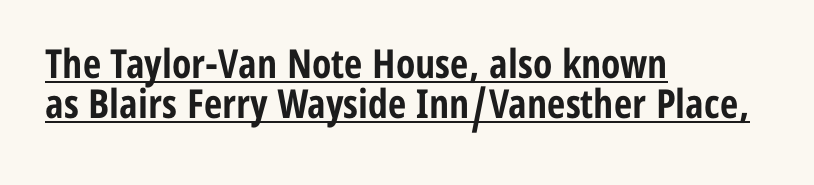
No extra tracking has been applied to these lines. Heavy-handed strokes throughout: this text is bold. Vertical spacing — tight. Notice how the stems are strictly vertical — no italics here.
